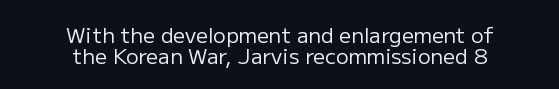
The image shows 21 px text type, upright; set centered, tight line spacing (1.0x), normal letter spacing, not underlined.
